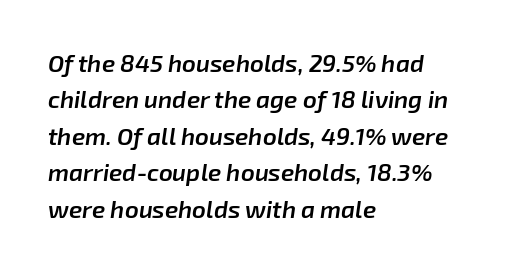
Q: Is the text bold? A: Semi-bold.
Q: Is the text italic (slanted)? A: Yes, it leans right by about 8 degrees.
Q: Is the text underlined? A: No.
Q: How is the paragraph aligned? A: Left-aligned.
Q: Is the spacing between letters normal or unusually wide? A: Normal.
Q: Is the spacing between lines tight, normal or loose? A: Normal.
